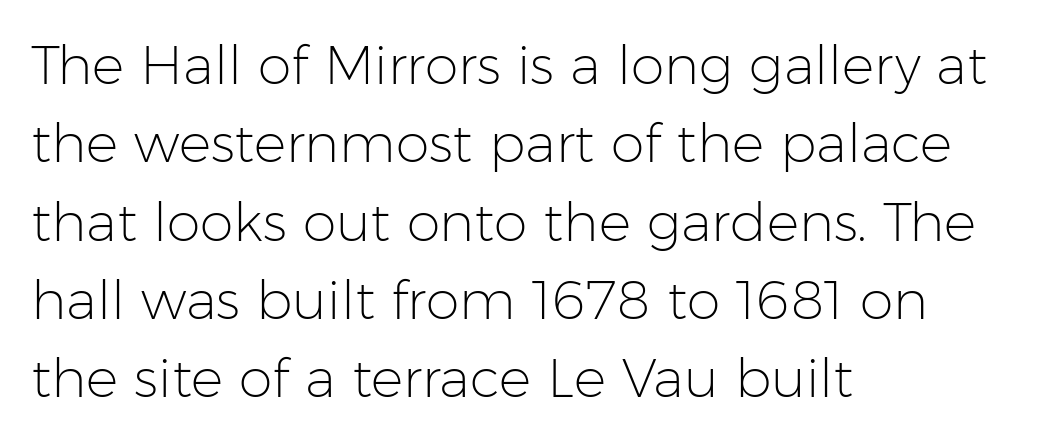
Q: Is the text bold? A: No.
Q: Is the text italic (slanted)? A: No, it is upright.
Q: Is the typeface a serif or a sans-serif typeface? A: Sans-serif.
Q: Is the text underlined? A: No.
Q: How is the paragraph aligned? A: Left-aligned.
Q: Is the spacing between letters normal or unusually wide? A: Normal.
Q: Is the spacing between lines tight, normal or loose? A: Normal.
Q: Width (condensed, normal, or wide)? A: Normal.
Q: Stroke contrast? A: Low.
Q: x-height? A: Medium.
Q: Monospaced? A: No.
